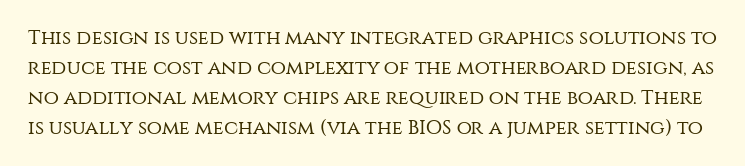
The font's upright variant was chosen for this text. Stems here are at most as thick as an everyday book face. The area under the type is left untouched. This sample uses plain, unmodified letter spacing. Leading: standard.
